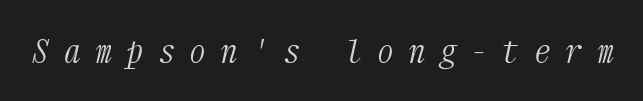
{"serif": "yes", "italic": "yes", "lean": "right", "slant_degrees": 12, "bold": "no", "weight": "light", "width": "condensed", "stroke_contrast": "medium", "x_height": "medium", "monospaced": "yes", "underline": "no", "letter_spacing": "wide", "letter_spacing_em": 0.45, "glyph_px": 33}
